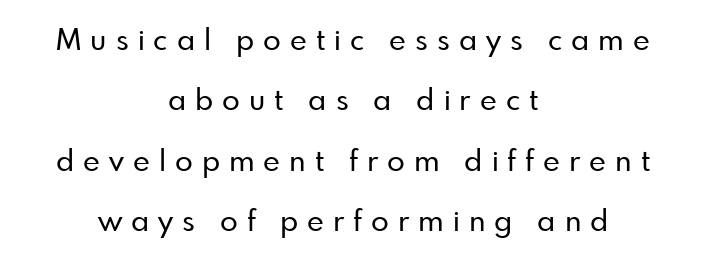
Observe the wide spacing: letters keep a clear distance from each other. Every row of glyphs is offset so its center matches the block's center. This sample trades compactness for vertical openness between lines. The strip under each line holds only bare page.
